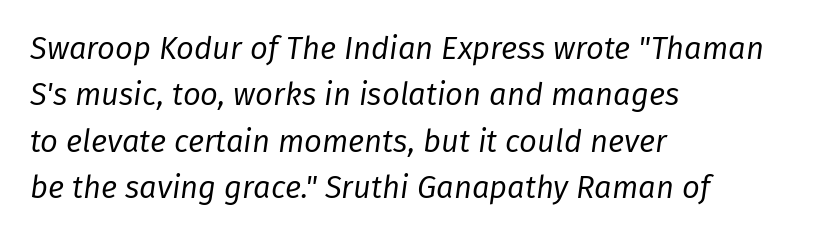
The image shows 31 px regular-weight type, italic (leaning right); set left-aligned, normal line spacing (1.5x), normal letter spacing, not underlined; low stroke contrast and a medium x-height.
